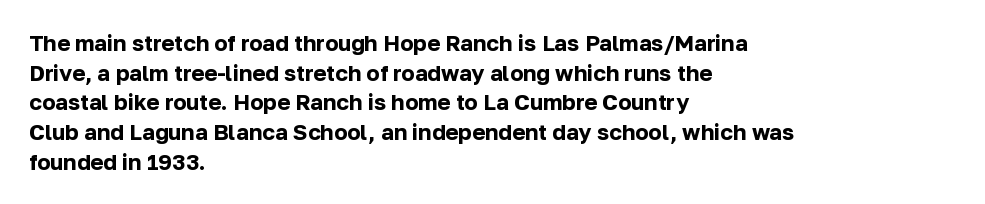
Caption: standard tracking, unaltered. Bold? Absolutely — the strokes are thick and heavy. Where is the straight margin? On the left. The line-height multiplier appears to be the usual default. Underlining? Definitely not there. Upright lettering throughout.
